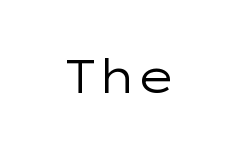
This is the regular roman posture of the typeface. Caption: standard tracking, unaltered. Weight: in the light-to-regular range. The rendering uses natural spacing where letterforms have individual widths.
